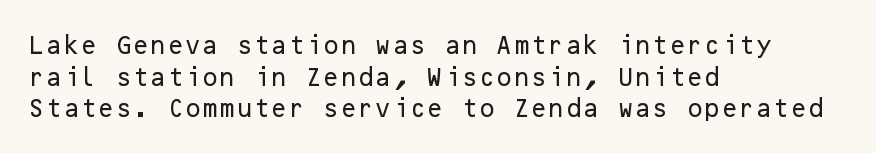
{"italic": "no", "underline": "no", "align": "left", "line_spacing": "normal", "line_spacing_ratio": 1.58, "letter_spacing": "normal", "letter_spacing_em": 0.0, "glyph_px": 20}
